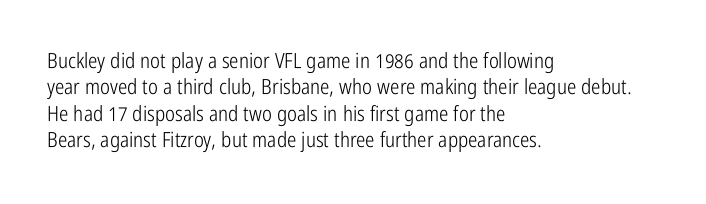
Q: Is the text bold? A: No.
Q: Is the text italic (slanted)? A: No, it is upright.
Q: Is the text underlined? A: No.
Q: How is the paragraph aligned? A: Left-aligned.
Q: Is the spacing between letters normal or unusually wide? A: Normal.
Q: Is the spacing between lines tight, normal or loose? A: Normal.
